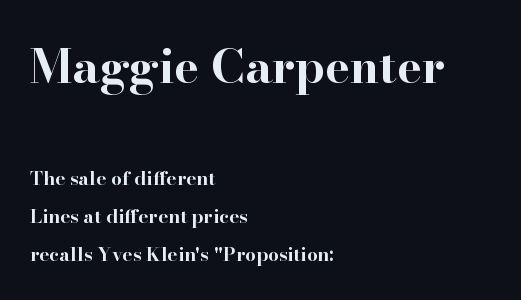
{"serif": "yes", "italic": "no", "bold": "yes", "weight": "bold", "width": "wide", "stroke_contrast": "high", "x_height": "small", "monospaced": "no", "underline": "no", "align": "left", "line_spacing": "loose", "line_spacing_ratio": 2.02, "letter_spacing": "normal", "letter_spacing_em": 0.0, "larger_block": "first", "size_ratio": 2.47, "glyph_px": 47}
